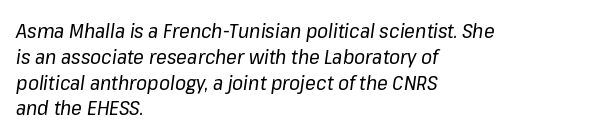
The image shows 20 px text type, italic (leaning right); set left-aligned, normal line spacing (1.29x), normal letter spacing, not underlined.
